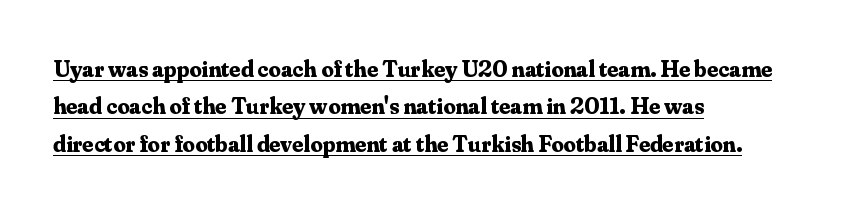
Q: Is the text bold? A: Yes.
Q: Is the text italic (slanted)? A: No, it is upright.
Q: Is the text underlined? A: Yes.
Q: How is the paragraph aligned? A: Left-aligned.
Q: Is the spacing between letters normal or unusually wide? A: Normal.
Q: Is the spacing between lines tight, normal or loose? A: Normal.
